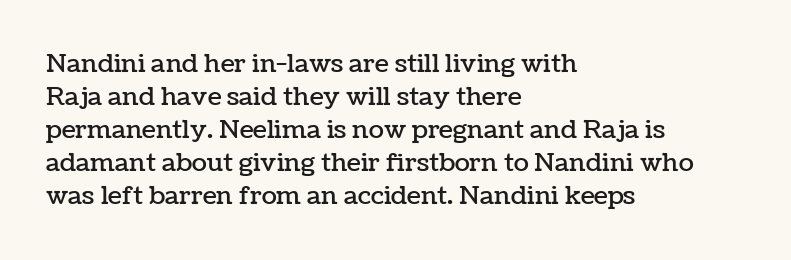
{"italic": "no", "underline": "no", "align": "left", "line_spacing": "normal", "line_spacing_ratio": 1.32, "letter_spacing": "normal", "letter_spacing_em": 0.0, "glyph_px": 25}
